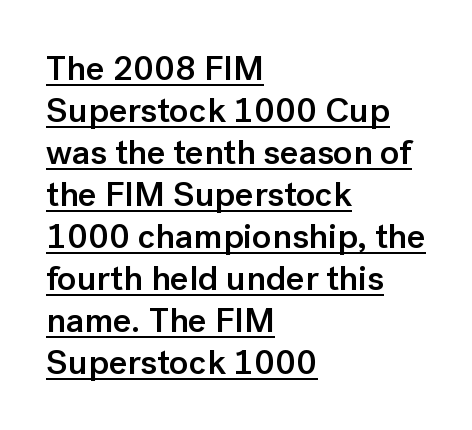
Q: Is the text bold? A: Semi-bold.
Q: Is the text italic (slanted)? A: No, it is upright.
Q: Is the typeface a serif or a sans-serif typeface? A: Sans-serif.
Q: Is the text underlined? A: Yes.
Q: How is the paragraph aligned? A: Left-aligned.
Q: Is the spacing between letters normal or unusually wide? A: Normal.
Q: Width (condensed, normal, or wide)? A: Normal.
Q: Stroke contrast? A: Low.
Q: x-height? A: Medium.
Q: Monospaced? A: No.
